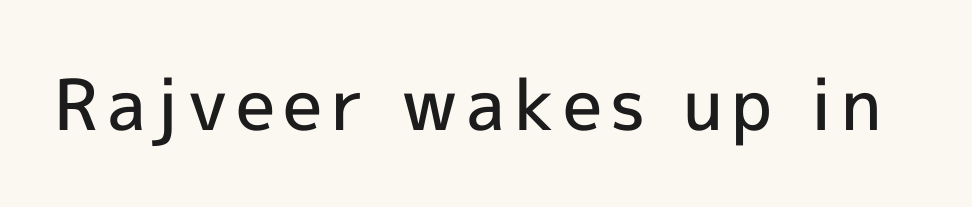
{"serif": "no", "italic": "no", "bold": "semi", "weight": "semibold", "width": "normal", "x_height": "medium", "monospaced": "no", "underline": "no", "glyph_px": 70}
